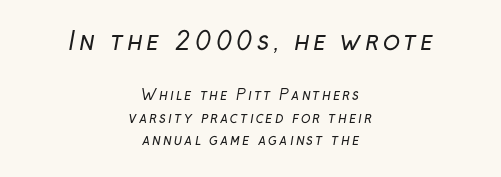
Which of the two is more prominent by size? The first, at the top. Vertical stems look standard width or narrower in stroke. Only glyphs here, with clear space below each row. Vertical spacing — default.
